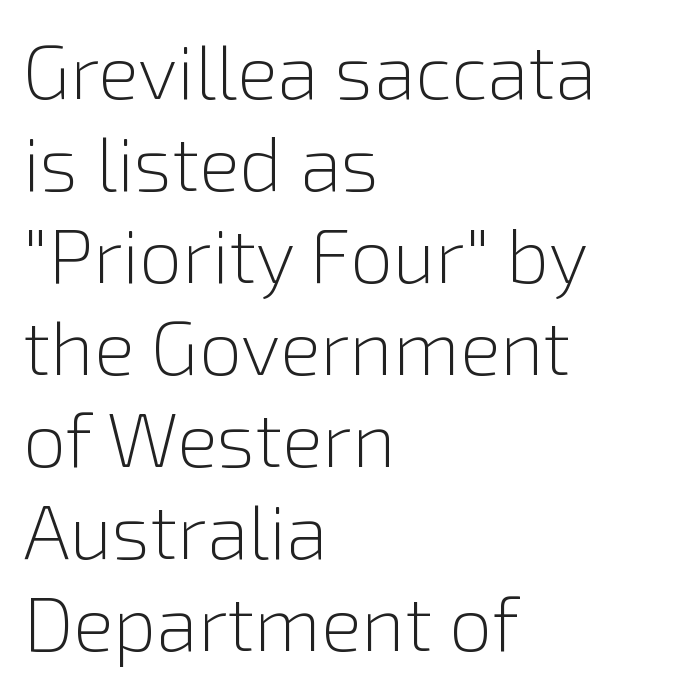
Q: Is the text bold? A: No.
Q: Is the text italic (slanted)? A: No, it is upright.
Q: Is the typeface a serif or a sans-serif typeface? A: Sans-serif.
Q: Is the text underlined? A: No.
Q: How is the paragraph aligned? A: Left-aligned.
Q: Is the spacing between letters normal or unusually wide? A: Normal.
Q: Width (condensed, normal, or wide)? A: Normal.
Q: Stroke contrast? A: Low.
Q: x-height? A: Medium.
Q: Monospaced? A: No.
